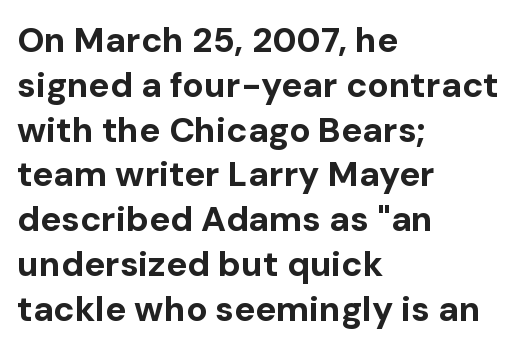
Caption: standard tracking, unaltered. Leading matches the norm, producing a regular column. Examine the stroke ends and you'll find no serifs. Notice how the passage keeps a crisp vertical edge on the left only. The glyphs are unaccompanied by any horizontal stroke below them. Notice how the stems are strictly vertical — no italics here.
